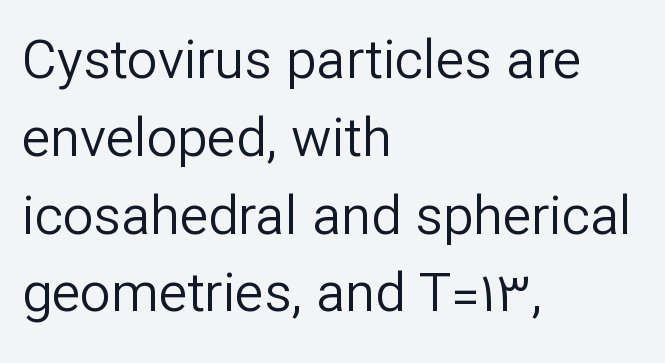
The image shows 54 px regular-weight sans-serif type, upright; set left-aligned, normal line spacing (1.44x), normal letter spacing, not underlined; low stroke contrast and a medium x-height.
